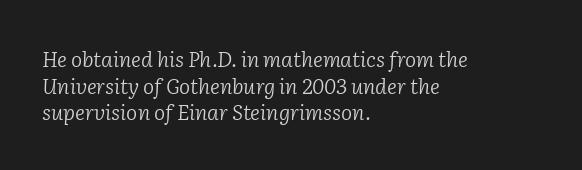
Whoever set this chose a conventional vertical rhythm. Weight: not bold — regular or lighter. Tracking value appears to be zero — textbook default spacing. Check the space under the baseline: it is left empty. Line starts are locked; line ends wander. Every character sits at an angle, as italics do.
